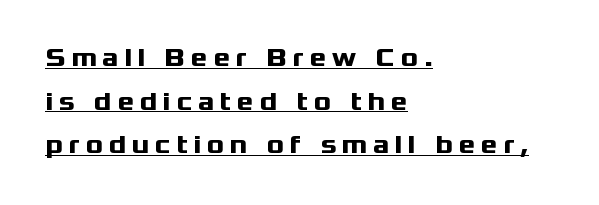
Does the copy run flush right? No — it runs flush left. Inter-character spacing is expanded well beyond the font's built-in metrics. The lettering stays uniformly vertical, giving the passage a roman look. A baseline rule has been typeset under these characters. On the weight axis this lands at bold, roughly 700.
